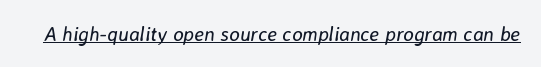
{"italic": "yes", "lean": "right", "slant_degrees": 8, "bold": "no", "underline": "yes", "letter_spacing": "normal", "letter_spacing_em": 0.0, "glyph_px": 20}
